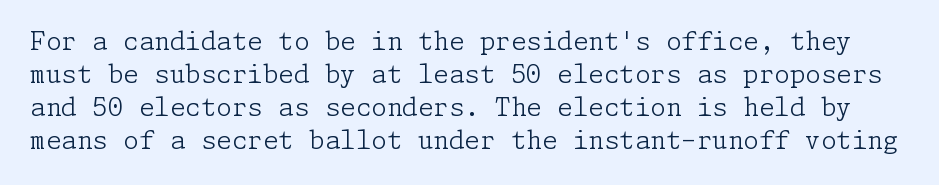
The specimen omits any rule beneath the text block's lines. Regular leading. A typesetter would call this zero additional tracking. No heavy texture on the line: the type isn't bold.
